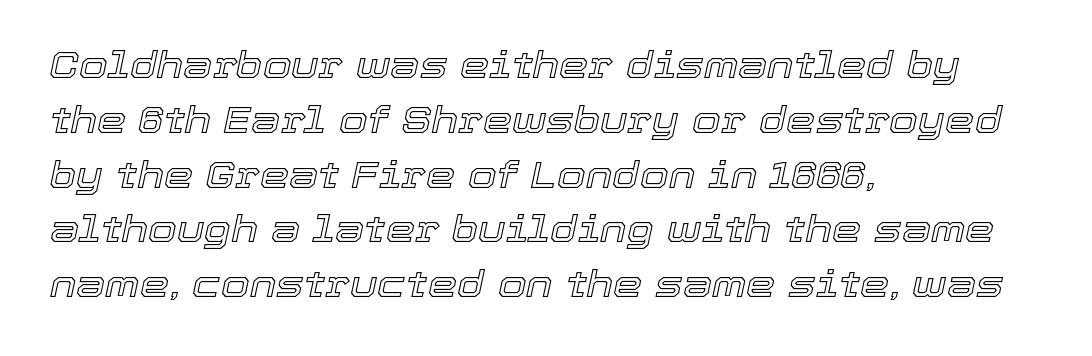
{"italic": "yes", "lean": "right", "slant_degrees": 12, "width": "normal", "x_height": "medium", "monospaced": "no", "underline": "no", "align": "left", "line_spacing": "normal", "line_spacing_ratio": 1.48, "letter_spacing": "normal", "letter_spacing_em": 0.0, "glyph_px": 37}
